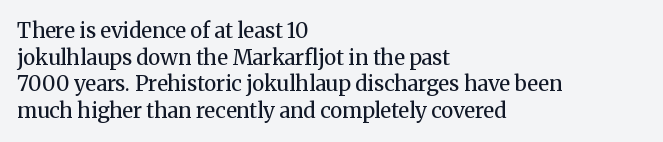
Summary of weight: not heavy and not bold. The vertical gap from one line to the next is medium. The type is set solid horizontally, with unmodified tracking. No italicization has been applied; the sample stays upright. The paragraph shown leans on its left margin. The gap between lines stays unmarked.
